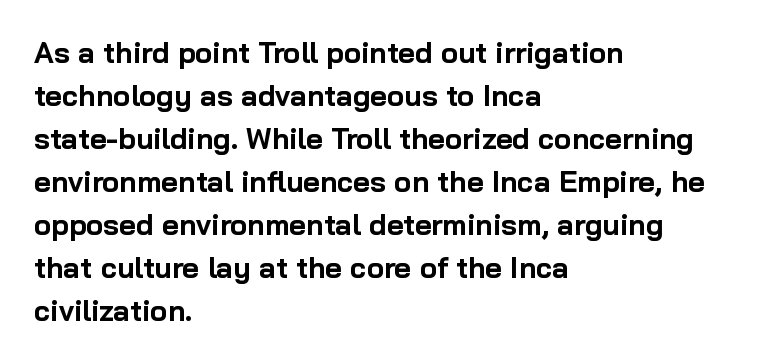
The image shows 29 px bold sans-serif type, upright; set left-aligned, normal line spacing (1.48x), normal letter spacing, not underlined; low stroke contrast and a medium x-height.
